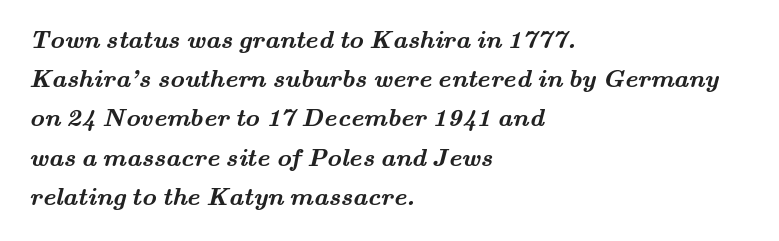
The image shows 25 px bold type; set left-aligned, normal line spacing (1.57x), normal letter spacing, not underlined.
